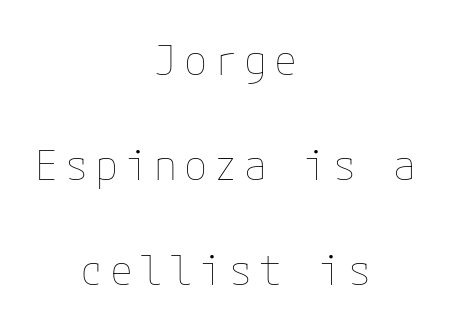
{"italic": "no", "bold": "no", "weight": "thin", "width": "normal", "stroke_contrast": "low", "x_height": "medium", "underline": "no", "align": "center", "line_spacing": "loose", "line_spacing_ratio": 2.5, "glyph_px": 42}
